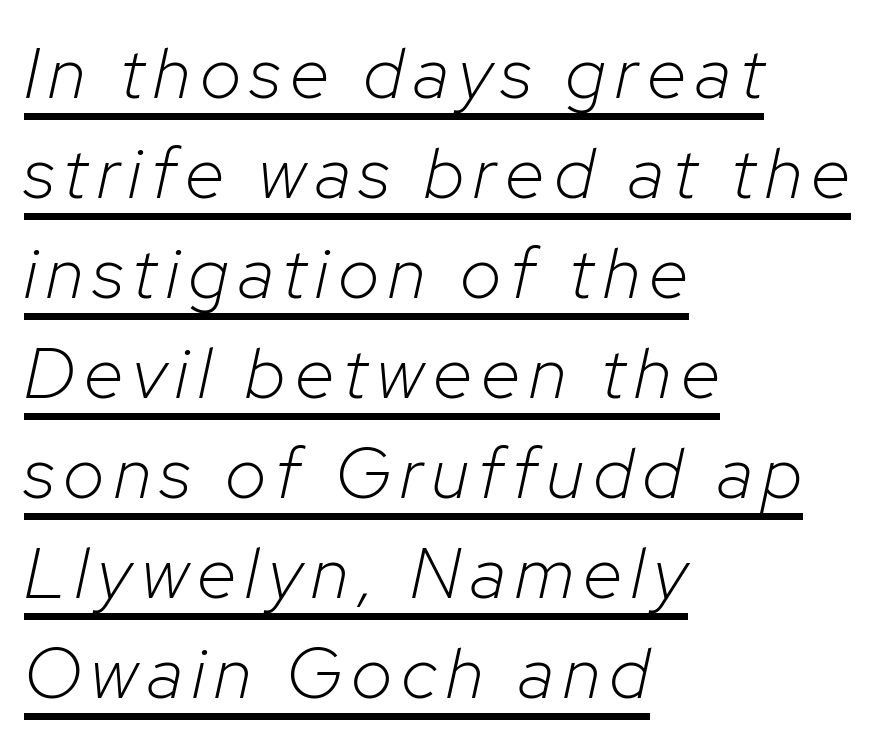
Q: Is the text bold? A: No.
Q: Is the text italic (slanted)? A: Yes, it leans right by about 12 degrees.
Q: Is the text underlined? A: Yes.
Q: How is the paragraph aligned? A: Left-aligned.
Q: Is the spacing between lines tight, normal or loose? A: Normal.
Q: Width (condensed, normal, or wide)? A: Normal.
Q: Stroke contrast? A: Low.
Q: x-height? A: Medium.
Q: Monospaced? A: No.
